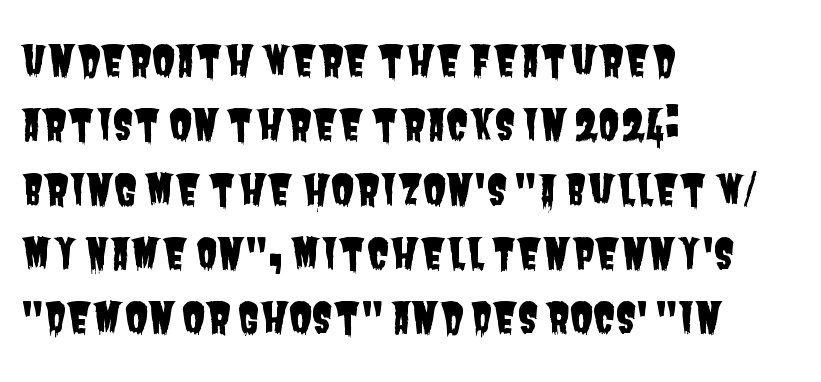
The image shows 42 px condensed sans-serif type; set left-aligned, normal line spacing (1.53x), normal letter spacing, not underlined; low stroke contrast and a large x-height.
